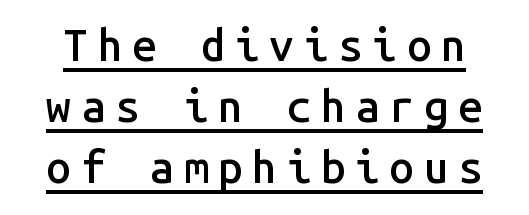
Summary of weight: moderately heavy, a semibold. Check the space under the baseline: a stroke is drawn there. The letters stand upright; this is a roman face. Caption: expanded tracking, letters set apart. Is this a fixed-width face? Yes — each glyph sits in an identical cell. If you measured baseline to baseline, you'd find a middling distance.
